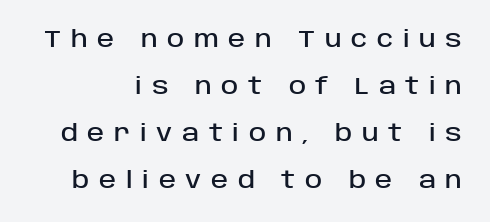
Leading is clearly above the norm, producing a sparse column. Students, note that the glyphs here are deliberately spaced far apart. No italicization has been applied; the sample stays upright. Has an underline been added? It has not.
